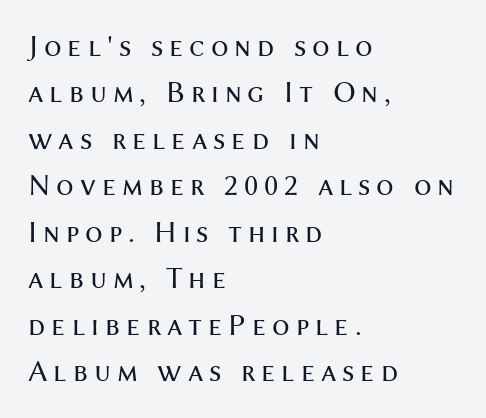
Q: Is the text bold? A: No.
Q: Is the text italic (slanted)? A: No, it is upright.
Q: Is the typeface a serif or a sans-serif typeface? A: Sans-serif.
Q: Is the text underlined? A: No.
Q: How is the paragraph aligned? A: Left-aligned.
Q: Is the spacing between lines tight, normal or loose? A: Normal.
Q: Width (condensed, normal, or wide)? A: Normal.
Q: Stroke contrast? A: Medium.
Q: x-height? A: Medium.
Q: Monospaced? A: No.
